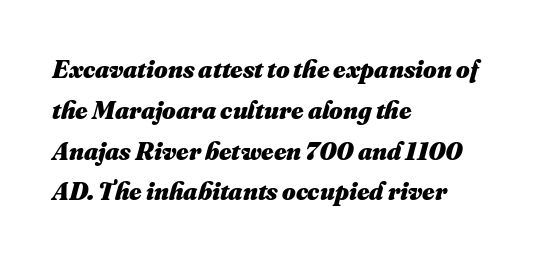
The image shows 26 px bold type; set left-aligned, normal line spacing (1.57x), normal letter spacing, not underlined.
